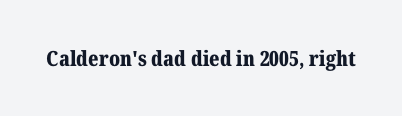
The letterforms sit shoulder to shoulder at normal distance. These lines were composed using upright roman letters. Check the space under the baseline: it is left empty. The sample has been set heavy, in full bold.
